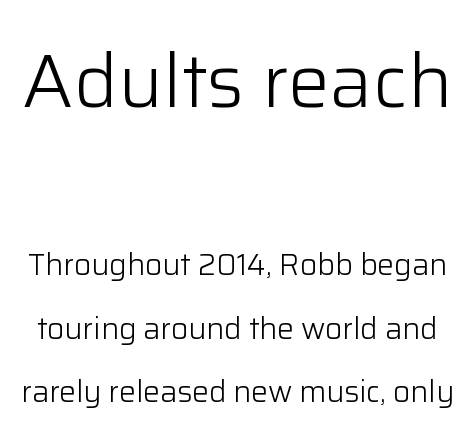
{"serif": "no", "italic": "no", "bold": "no", "weight": "light", "width": "normal", "stroke_contrast": "low", "x_height": "medium", "monospaced": "no", "underline": "no", "line_spacing": "loose", "line_spacing_ratio": 2.12, "letter_spacing": "normal", "letter_spacing_em": 0.0, "larger_block": "first", "size_ratio": 2.5, "glyph_px": 75}
